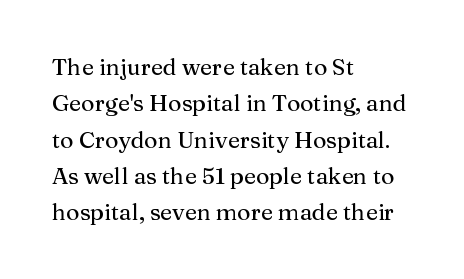
Style check: upright. Honestly, the letter spacing is just normal — you wouldn't notice it. Short and long lines alike share a common starting point at left. Any mark beneath the type? The region is blank. Interline gaps are of average width in this sample.
